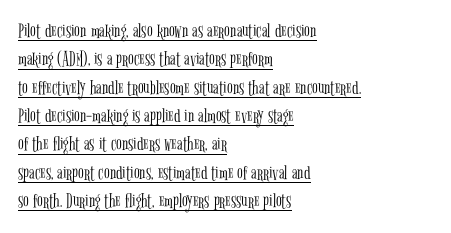
{"italic": "no", "bold": "no", "underline": "yes", "align": "left", "line_spacing": "normal", "line_spacing_ratio": 1.35, "letter_spacing": "normal", "letter_spacing_em": 0.0, "glyph_px": 21}
